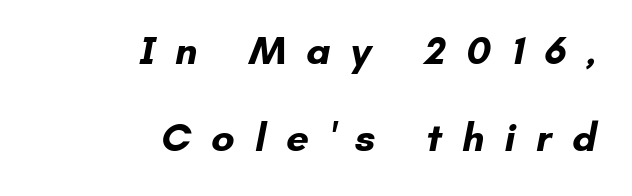
{"serif": "no", "bold": "yes", "weight": "bold", "width": "normal", "stroke_contrast": "low", "x_height": "small", "monospaced": "no", "underline": "no", "align": "right", "line_spacing": "loose", "line_spacing_ratio": 2.18, "letter_spacing": "wide", "letter_spacing_em": 0.5, "glyph_px": 40}
